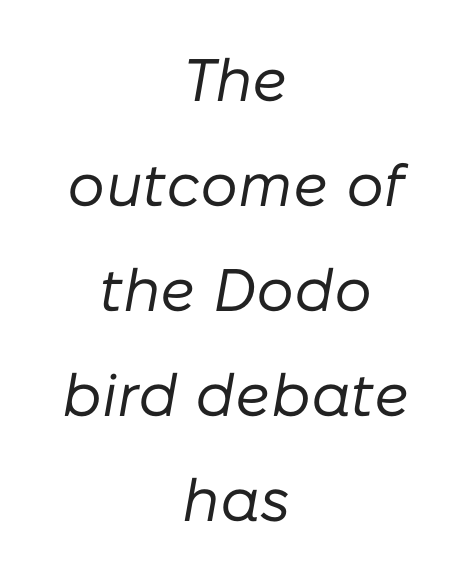
Weight: not bold — regular or lighter. The glyphs look as if they've been sheared to an angle. Each row of text sits above clean, open space. Notice how the passage keeps no hard edge, just a central spine. Is this a fixed-width face? No — the glyphs have proportional, varying widths.
